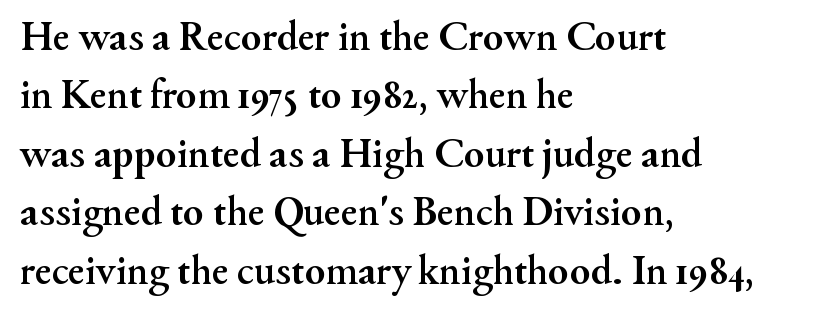
The image shows 42 px semibold serif type, upright; set left-aligned, normal line spacing (1.39x), normal letter spacing, not underlined; medium stroke contrast and a small x-height.
